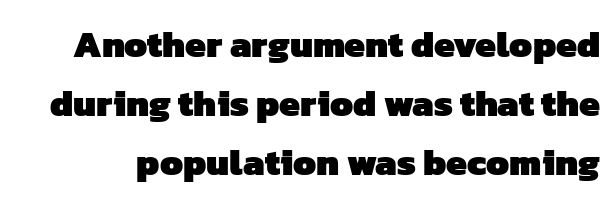
Every letter is thick-stroked: bold, no question. To sum up the face: it is a sans, with no serifs. The passage shown is typed in a proportional face where columns would drift. Notice how descenders clear the ascenders below comfortably — that's standard leading.
